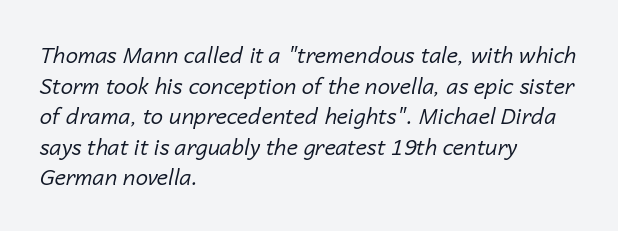
Words float on clear page, feet unadorned. The weight would be labelled regular, book, light, or lighter still. Look at the tracking — it's just the regular setting, nothing added. The lines are quadded left. The lettering tilts uniformly, giving the passage an italic look. A normal amount of white space separates one row of letters from the next.
